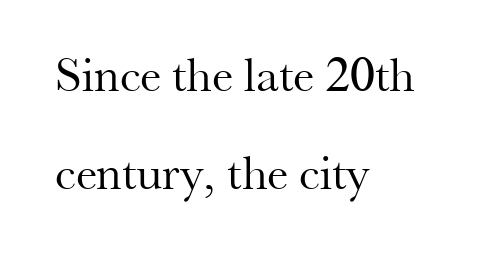
Q: Is the text bold? A: No.
Q: Is the text italic (slanted)? A: No, it is upright.
Q: Is the typeface a serif or a sans-serif typeface? A: Serif.
Q: Is the text underlined? A: No.
Q: How is the paragraph aligned? A: Left-aligned.
Q: Is the spacing between letters normal or unusually wide? A: Normal.
Q: Is the spacing between lines tight, normal or loose? A: Loose.
Q: Width (condensed, normal, or wide)? A: Normal.
Q: Stroke contrast? A: Medium.
Q: x-height? A: Small.
Q: Monospaced? A: No.
